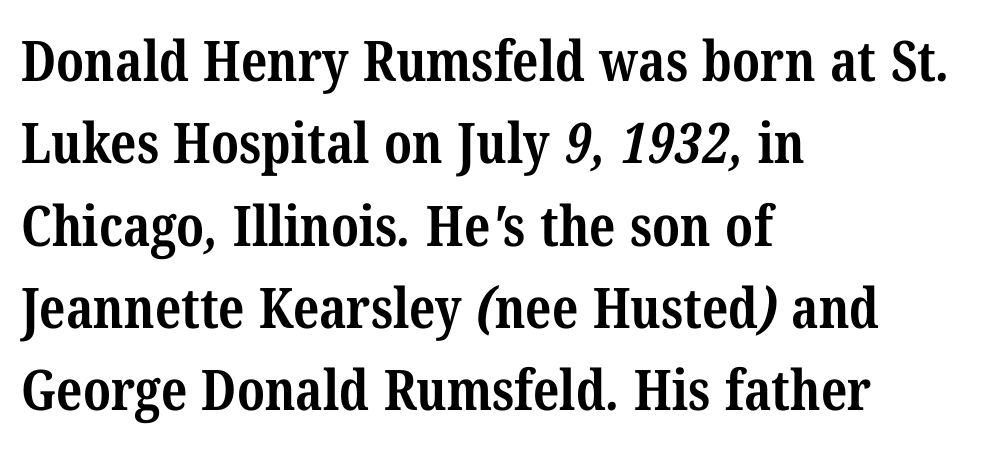
The letters advance in unequal steps, a hallmark of proportional type. What stands out about the letter spacing? Nothing — it is the standard amount. Which margin do the lines hug? The left one — the right edge is uneven. Each row of text sits above clean, open space. A dark, heavy texture on the line: the type is bold. These lines are composed in type with serifs.
